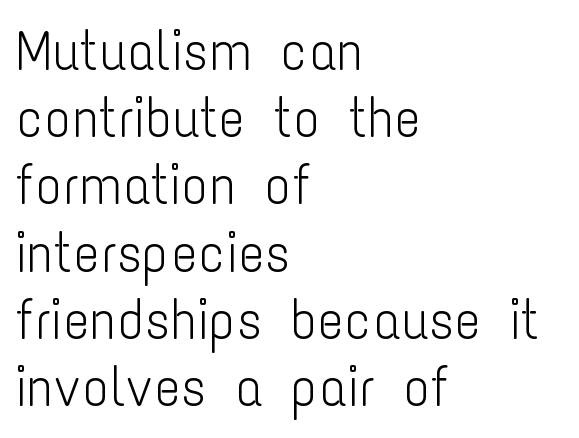
The typeface has the unassuming heft of standard copy or less. A typesetter would call this proportional, since set widths differ per character. The type is set solid horizontally, with unmodified tracking. The glyphs in this specimen are sans serif. Descender tails drop into unmarked territory. The typesetter chose a ragged-right arrangement here.
